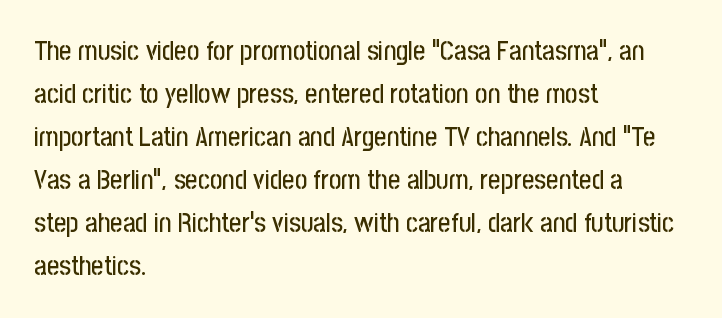
Q: Is the text italic (slanted)? A: No, it is upright.
Q: Is the text underlined? A: No.
Q: How is the paragraph aligned? A: Left-aligned.
Q: Is the spacing between letters normal or unusually wide? A: Normal.
Q: Is the spacing between lines tight, normal or loose? A: Normal.
